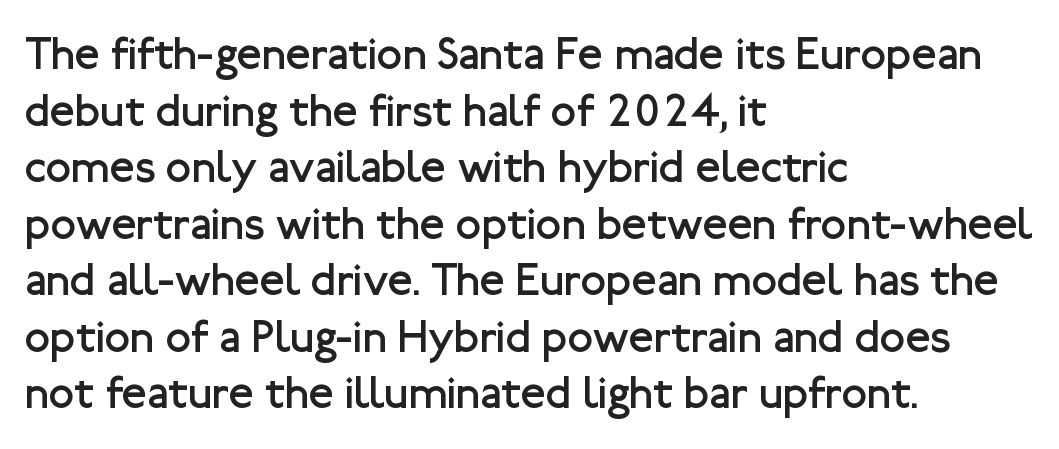
{"serif": "no", "italic": "no", "bold": "no", "weight": "regular", "width": "normal", "stroke_contrast": "low", "x_height": "medium", "monospaced": "no", "underline": "no", "align": "left", "line_spacing_ratio": 1.23, "letter_spacing": "normal", "letter_spacing_em": 0.0, "glyph_px": 46}
